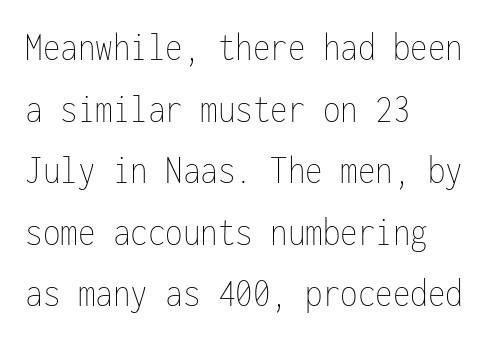
The image shows 40 px thin, condensed type, upright, monospaced; set left-aligned, normal line spacing (1.54x), normal letter spacing, not underlined; low stroke contrast and a medium x-height.
